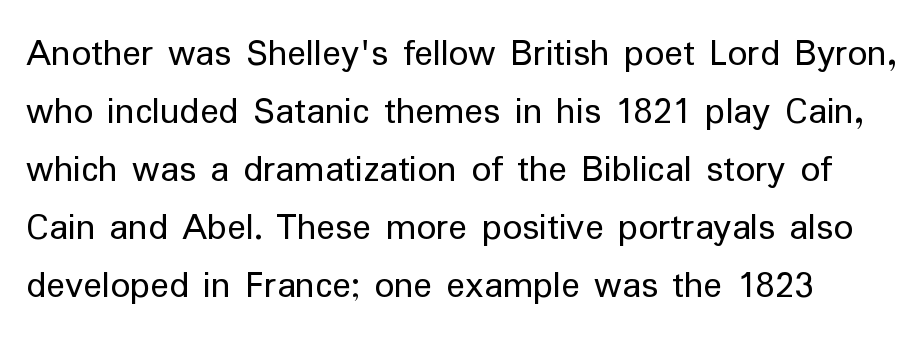
Q: Is the text bold? A: No.
Q: Is the text italic (slanted)? A: No, it is upright.
Q: Is the typeface a serif or a sans-serif typeface? A: Sans-serif.
Q: Is the text underlined? A: No.
Q: Is the spacing between letters normal or unusually wide? A: Normal.
Q: Is the spacing between lines tight, normal or loose? A: Normal.
Q: Width (condensed, normal, or wide)? A: Normal.
Q: Stroke contrast? A: Low.
Q: x-height? A: Medium.
Q: Monospaced? A: No.
